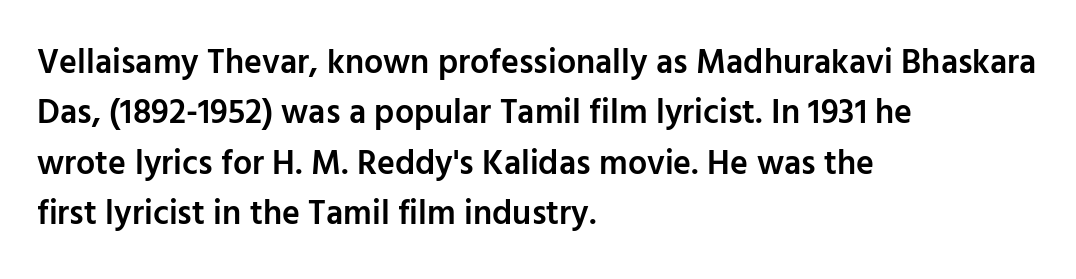
{"serif": "no", "italic": "no", "bold": "semi", "weight": "semibold", "width": "normal", "stroke_contrast": "low", "x_height": "medium", "monospaced": "no", "underline": "no", "align": "left", "line_spacing": "normal", "line_spacing_ratio": 1.48, "letter_spacing": "normal", "letter_spacing_em": 0.0, "glyph_px": 34}
